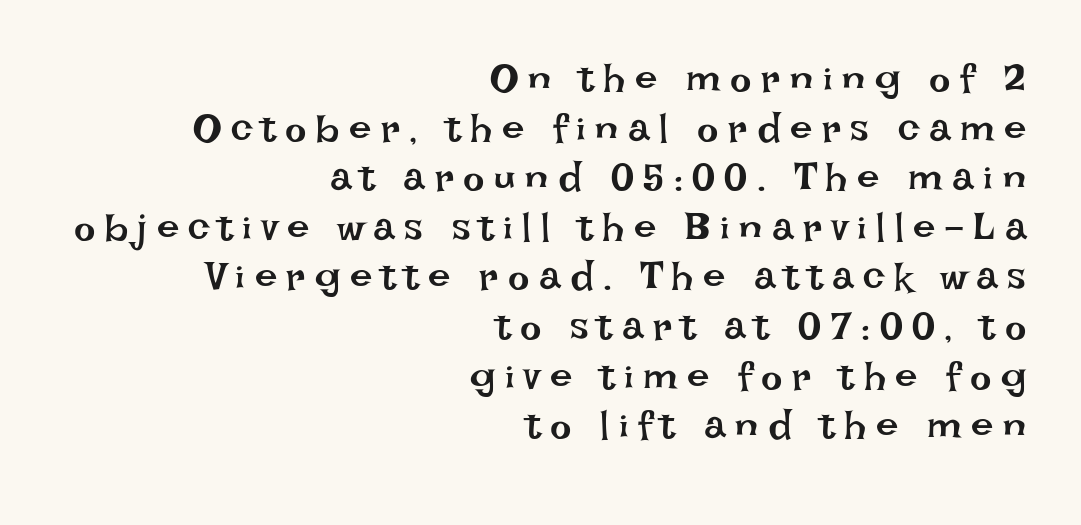
Q: Is the text bold? A: No.
Q: Is the text italic (slanted)? A: No, it is upright.
Q: Is the text underlined? A: No.
Q: How is the paragraph aligned? A: Right-aligned.
Q: Is the spacing between letters normal or unusually wide? A: Unusually wide.
Q: Width (condensed, normal, or wide)? A: Normal.
Q: Stroke contrast? A: Low.
Q: x-height? A: Large.
Q: Monospaced? A: No.
